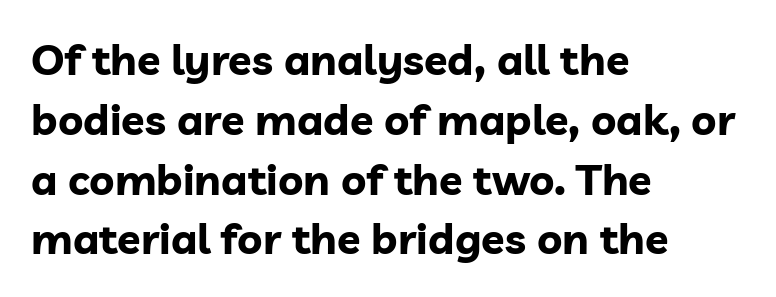
Q: Is the text bold? A: Yes.
Q: Is the text italic (slanted)? A: No, it is upright.
Q: Is the typeface a serif or a sans-serif typeface? A: Sans-serif.
Q: Is the text underlined? A: No.
Q: How is the paragraph aligned? A: Left-aligned.
Q: Is the spacing between letters normal or unusually wide? A: Normal.
Q: Is the spacing between lines tight, normal or loose? A: Normal.
Q: Width (condensed, normal, or wide)? A: Normal.
Q: Stroke contrast? A: Low.
Q: x-height? A: Medium.
Q: Monospaced? A: No.
